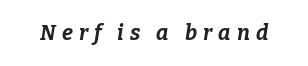
Q: Is the text bold? A: Yes.
Q: Is the text italic (slanted)? A: Yes, it leans right by about 9 degrees.
Q: Is the text underlined? A: No.
Q: Is the spacing between letters normal or unusually wide? A: Unusually wide.
